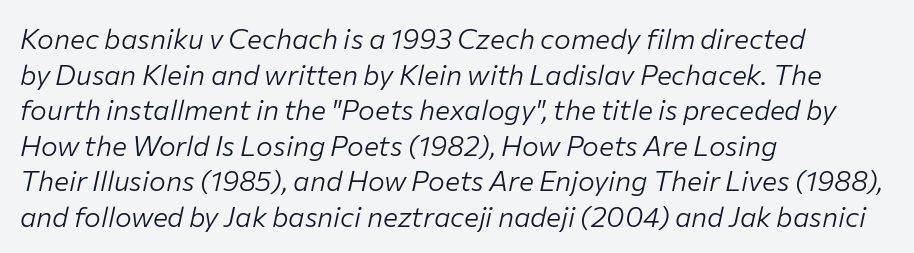
Q: Is the text bold? A: No.
Q: Is the text italic (slanted)? A: Yes, it leans right by about 12 degrees.
Q: Is the text underlined? A: No.
Q: How is the paragraph aligned? A: Left-aligned.
Q: Is the spacing between letters normal or unusually wide? A: Normal.
Q: Is the spacing between lines tight, normal or loose? A: Normal.
Q: Width (condensed, normal, or wide)? A: Normal.
Q: Stroke contrast? A: Low.
Q: x-height? A: Medium.
Q: Monospaced? A: No.
